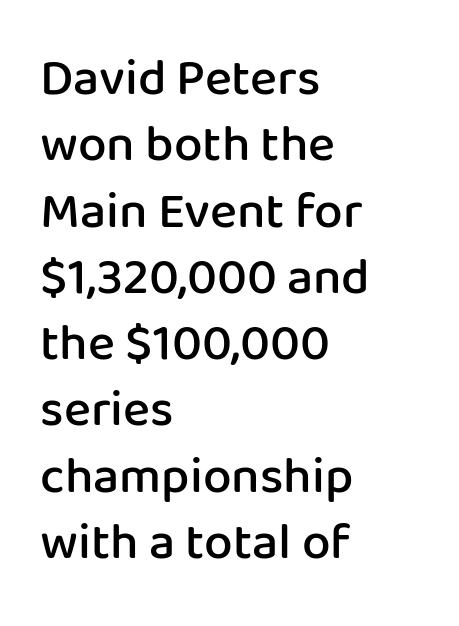
The image shows 51 px semibold sans-serif type, upright; set left-aligned, normal line spacing (1.3x), normal letter spacing, not underlined; low stroke contrast and a medium x-height.
